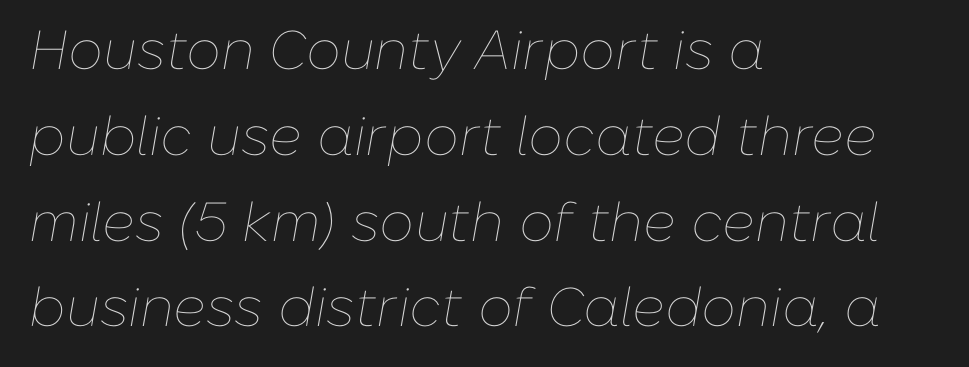
{"italic": "yes", "lean": "right", "slant_degrees": 10, "bold": "no", "weight": "thin", "width": "normal", "stroke_contrast": "low", "x_height": "medium", "monospaced": "no", "underline": "no", "align": "left", "line_spacing": "normal", "line_spacing_ratio": 1.56, "letter_spacing": "normal", "letter_spacing_em": 0.0, "glyph_px": 55}
